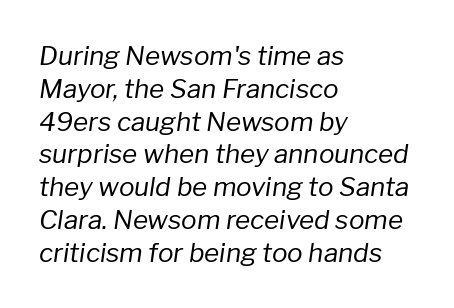
Q: Is the text bold? A: No.
Q: Is the text italic (slanted)? A: Yes, it leans right by about 8 degrees.
Q: Is the text underlined? A: No.
Q: How is the paragraph aligned? A: Left-aligned.
Q: Is the spacing between letters normal or unusually wide? A: Normal.
Q: Is the spacing between lines tight, normal or loose? A: Normal.
